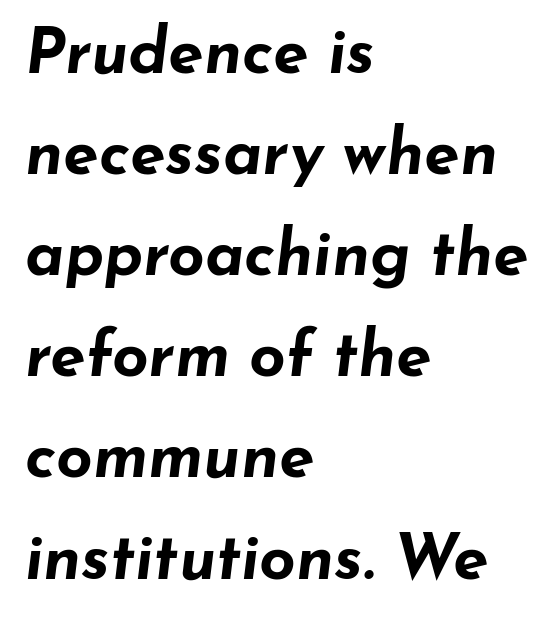
Q: Is the text bold? A: Yes.
Q: Is the text italic (slanted)? A: Yes, it leans right by about 7 degrees.
Q: Is the text underlined? A: No.
Q: How is the paragraph aligned? A: Left-aligned.
Q: Is the spacing between letters normal or unusually wide? A: Normal.
Q: Is the spacing between lines tight, normal or loose? A: Normal.
Q: Width (condensed, normal, or wide)? A: Wide.
Q: Stroke contrast? A: Low.
Q: x-height? A: Small.
Q: Monospaced? A: No.
